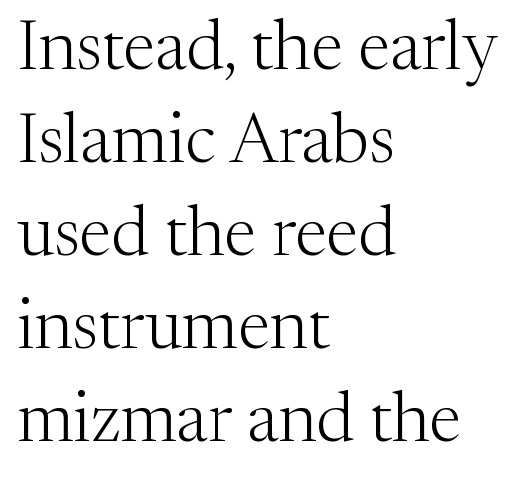
Q: Is the text bold? A: No.
Q: Is the text italic (slanted)? A: No, it is upright.
Q: Is the typeface a serif or a sans-serif typeface? A: Serif.
Q: Is the text underlined? A: No.
Q: How is the paragraph aligned? A: Left-aligned.
Q: Is the spacing between letters normal or unusually wide? A: Normal.
Q: Is the spacing between lines tight, normal or loose? A: Normal.
Q: Width (condensed, normal, or wide)? A: Normal.
Q: Stroke contrast? A: Medium.
Q: x-height? A: Medium.
Q: Monospaced? A: No.
